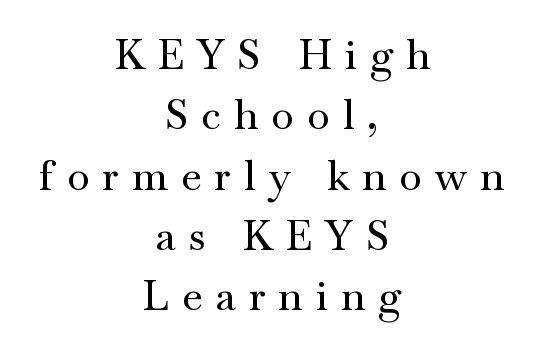
Q: Is the text italic (slanted)? A: No, it is upright.
Q: Is the typeface a serif or a sans-serif typeface? A: Serif.
Q: Is the text underlined? A: No.
Q: How is the paragraph aligned? A: Centered.
Q: Is the spacing between letters normal or unusually wide? A: Unusually wide.
Q: Is the spacing between lines tight, normal or loose? A: Normal.
Q: Width (condensed, normal, or wide)? A: Wide.
Q: Stroke contrast? A: Medium.
Q: x-height? A: Small.
Q: Monospaced? A: No.
